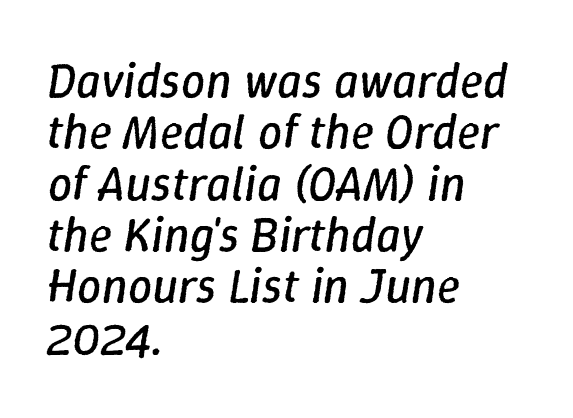
Q: Is the text bold? A: No.
Q: Is the text italic (slanted)? A: Yes, it leans right by about 9 degrees.
Q: Is the text underlined? A: No.
Q: How is the paragraph aligned? A: Left-aligned.
Q: Is the spacing between letters normal or unusually wide? A: Normal.
Q: Is the spacing between lines tight, normal or loose? A: Tight.
Q: Width (condensed, normal, or wide)? A: Normal.
Q: Stroke contrast? A: Low.
Q: x-height? A: Medium.
Q: Monospaced? A: No.
